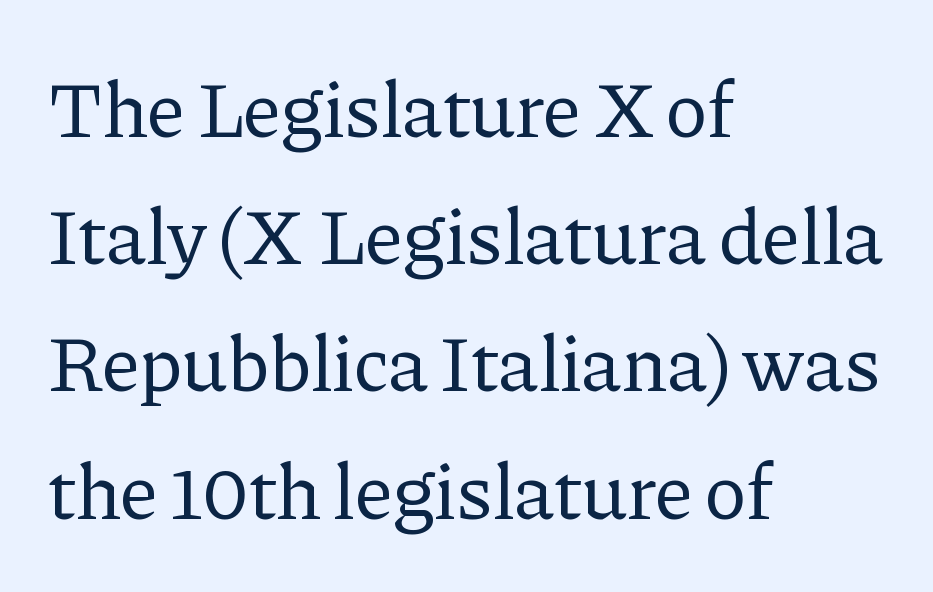
The image shows 80 px regular-weight serif type, upright; set left-aligned, normal line spacing (1.59x), normal letter spacing, not underlined; low stroke contrast and a medium x-height.
